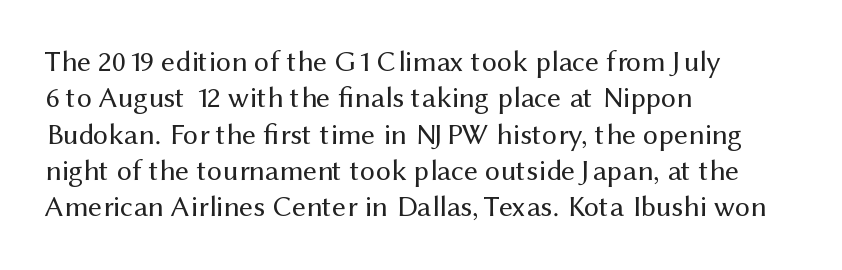
{"serif": "no", "italic": "no", "bold": "no", "weight": "regular", "width": "normal", "stroke_contrast": "medium", "x_height": "medium", "monospaced": "no", "underline": "no", "align": "left", "line_spacing_ratio": 1.21, "letter_spacing": "normal", "letter_spacing_em": 0.0, "glyph_px": 30}
